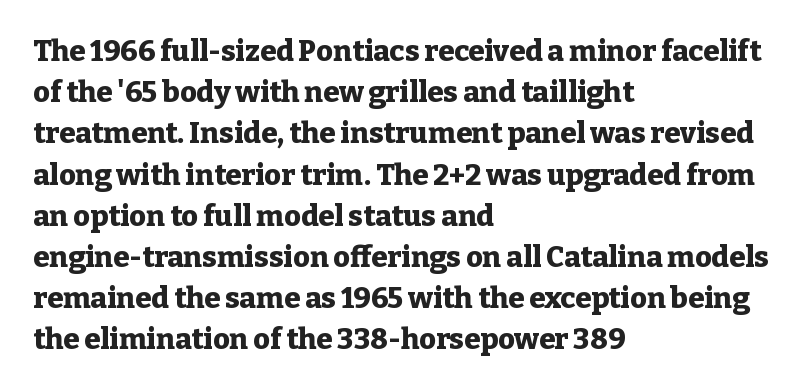
Q: Is the text bold? A: Yes.
Q: Is the text italic (slanted)? A: No, it is upright.
Q: Is the typeface a serif or a sans-serif typeface? A: Serif.
Q: Is the text underlined? A: No.
Q: How is the paragraph aligned? A: Left-aligned.
Q: Is the spacing between letters normal or unusually wide? A: Normal.
Q: Is the spacing between lines tight, normal or loose? A: Normal.
Q: Width (condensed, normal, or wide)? A: Normal.
Q: Stroke contrast? A: Low.
Q: x-height? A: Medium.
Q: Monospaced? A: No.
